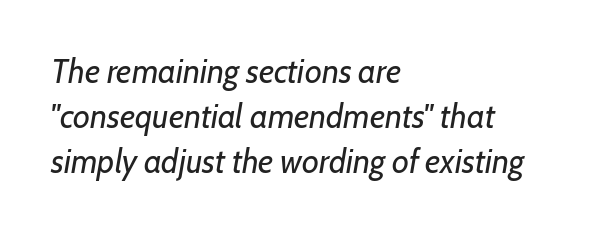
Q: Is the text bold? A: No.
Q: Is the text italic (slanted)? A: Yes, it leans right by about 7 degrees.
Q: Is the text underlined? A: No.
Q: How is the paragraph aligned? A: Left-aligned.
Q: Is the spacing between letters normal or unusually wide? A: Normal.
Q: Is the spacing between lines tight, normal or loose? A: Normal.
Q: Width (condensed, normal, or wide)? A: Normal.
Q: Stroke contrast? A: Low.
Q: x-height? A: Medium.
Q: Monospaced? A: No.
